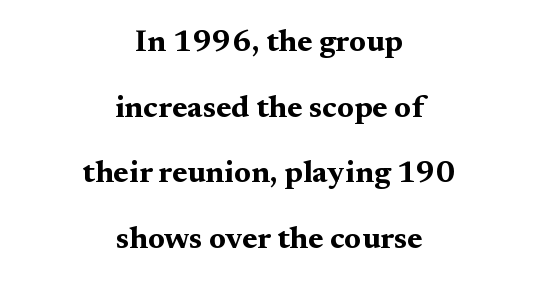
{"serif": "yes", "italic": "no", "bold": "yes", "weight": "bold", "width": "wide", "stroke_contrast": "medium", "x_height": "medium", "monospaced": "no", "underline": "no", "align": "center", "line_spacing": "loose", "line_spacing_ratio": 2.12, "letter_spacing": "normal", "letter_spacing_em": 0.0, "glyph_px": 31}
